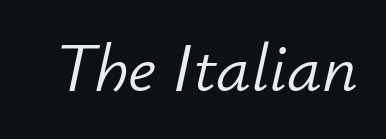
{"italic": "yes", "lean": "right", "slant_degrees": 12, "bold": "no", "weight": "light", "width": "normal", "stroke_contrast": "low", "x_height": "small", "monospaced": "no", "underline": "no", "letter_spacing": "normal", "letter_spacing_em": 0.0, "glyph_px": 69}
